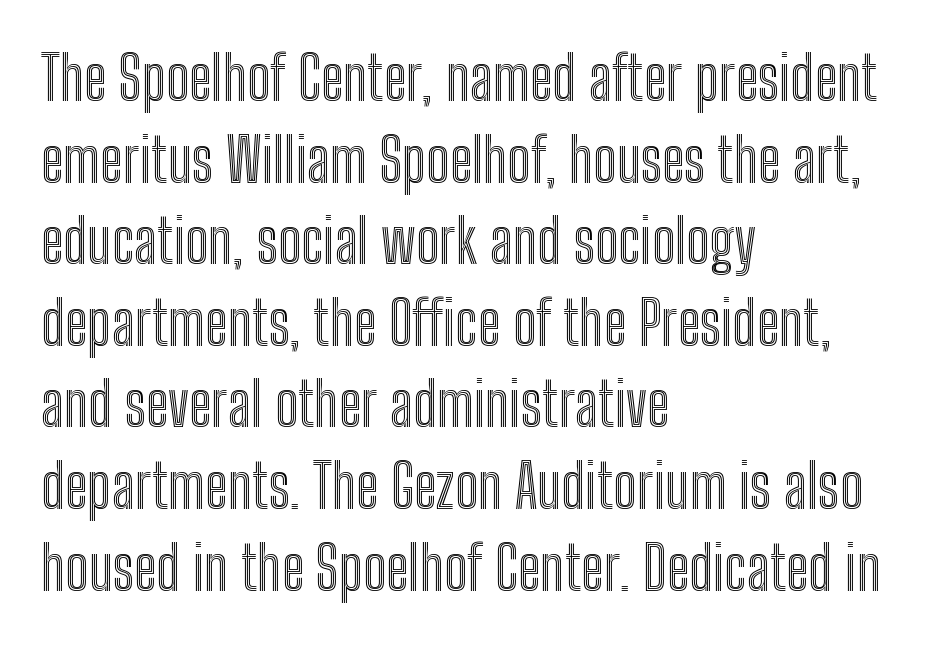
The image shows 60 px condensed type, upright; set left-aligned, normal line spacing (1.36x), normal letter spacing, not underlined; a medium x-height.
